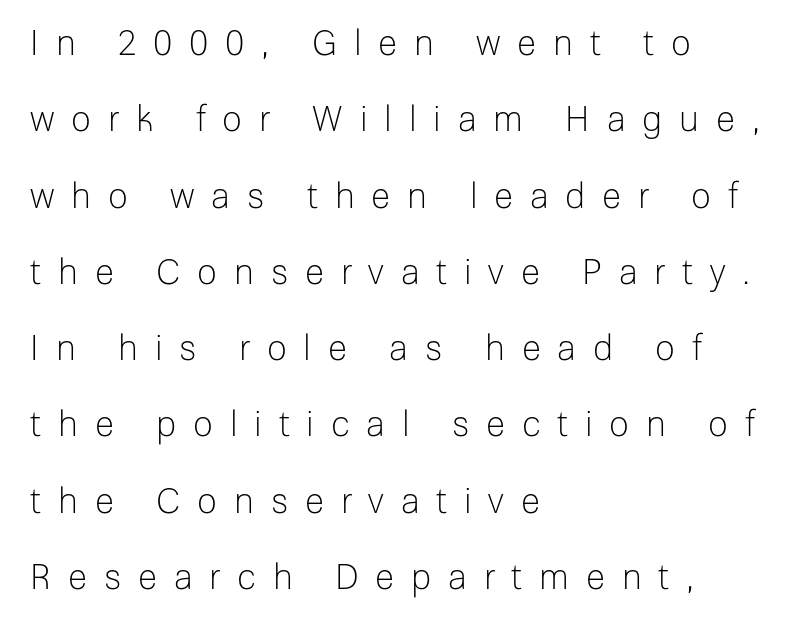
The image shows 35 px light sans-serif type, upright; set left-aligned, loose line spacing (2.18x), unusually wide letter spacing (+0.48 em), not underlined; low stroke contrast and a medium x-height.
